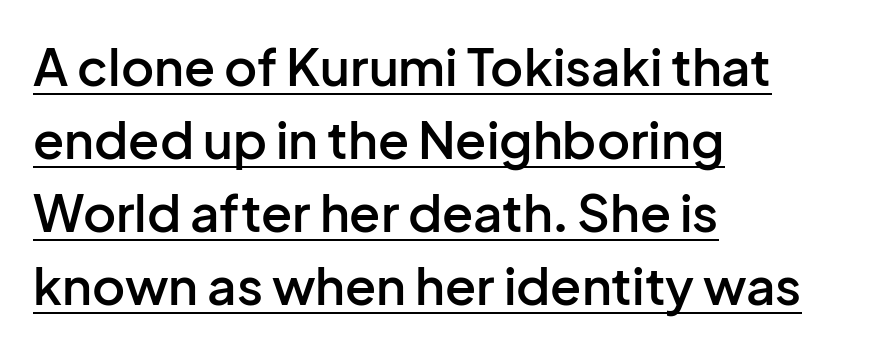
Summary of vertical rhythm: regular, with standard interline spacing. Looks like someone drew a line under every word here. The passage shown is typed in a proportional face where columns would drift. Weight: semibold (demi).
